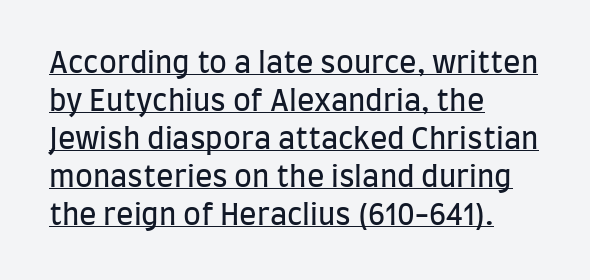
Q: Is the text bold? A: No.
Q: Is the text italic (slanted)? A: No, it is upright.
Q: Is the typeface a serif or a sans-serif typeface? A: Sans-serif.
Q: Is the text underlined? A: Yes.
Q: How is the paragraph aligned? A: Left-aligned.
Q: Is the spacing between letters normal or unusually wide? A: Normal.
Q: Is the spacing between lines tight, normal or loose? A: Normal.
Q: Width (condensed, normal, or wide)? A: Condensed.
Q: Stroke contrast? A: Low.
Q: x-height? A: Large.
Q: Monospaced? A: No.
